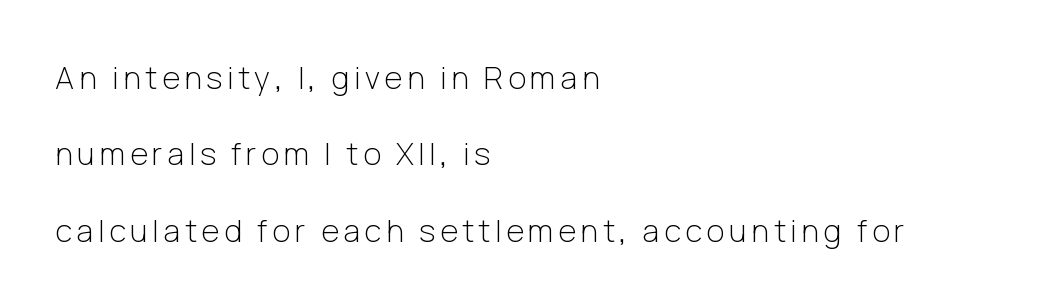
Which margin do the lines hug? The left one — the right edge is uneven. Heaviness? Minimal to ordinary, like unemphasized prose. The lettering stays uniformly vertical, giving the passage a roman look. The space directly below the letters is spotless. Varying glyph widths throughout — classic text-font behaviour.
